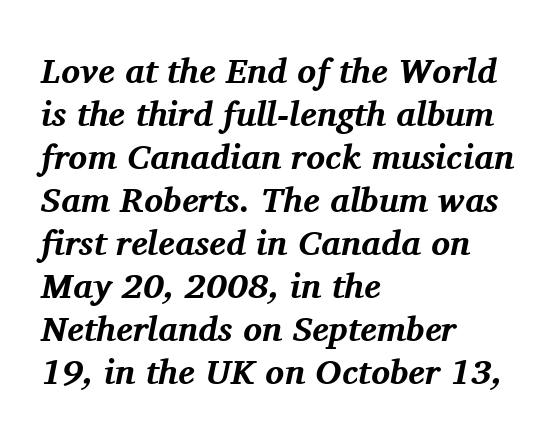
The image shows 35 px bold serif type, italic (leaning right); set left-aligned, line spacing 1.23x, normal letter spacing, not underlined; medium stroke contrast and a medium x-height.
